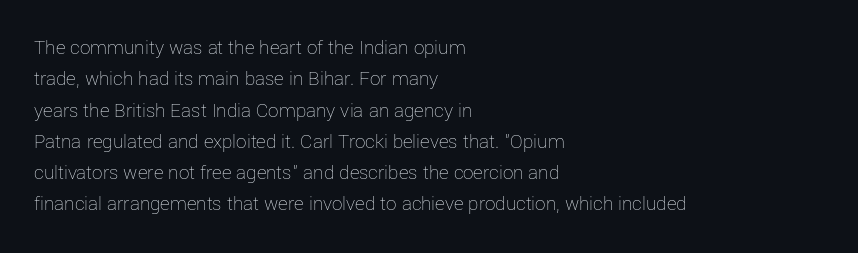
Q: Is the text bold? A: No.
Q: Is the text italic (slanted)? A: No, it is upright.
Q: Is the text underlined? A: No.
Q: How is the paragraph aligned? A: Left-aligned.
Q: Is the spacing between letters normal or unusually wide? A: Normal.
Q: Is the spacing between lines tight, normal or loose? A: Normal.
